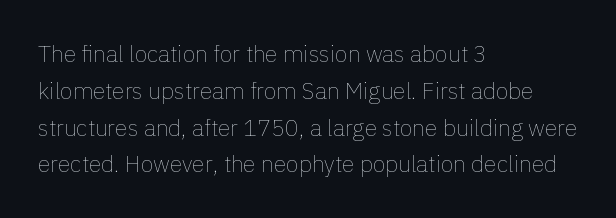
Q: Is the text bold? A: No.
Q: Is the text italic (slanted)? A: No, it is upright.
Q: Is the text underlined? A: No.
Q: How is the paragraph aligned? A: Left-aligned.
Q: Is the spacing between letters normal or unusually wide? A: Normal.
Q: Is the spacing between lines tight, normal or loose? A: Normal.
